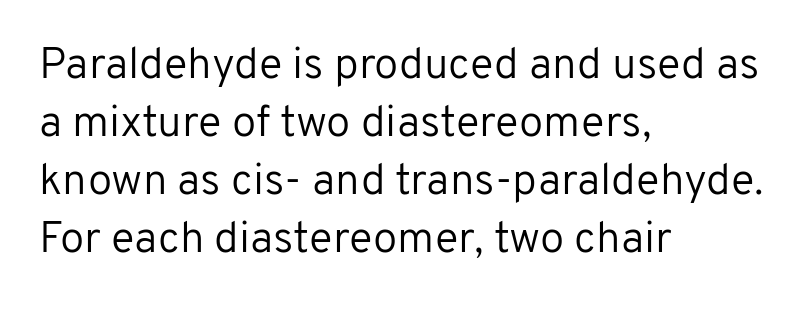
{"serif": "no", "italic": "no", "bold": "no", "weight": "regular", "width": "normal", "stroke_contrast": "low", "x_height": "medium", "monospaced": "no", "underline": "no", "align": "left", "line_spacing": "normal", "line_spacing_ratio": 1.32, "letter_spacing": "normal", "letter_spacing_em": 0.0, "glyph_px": 44}
